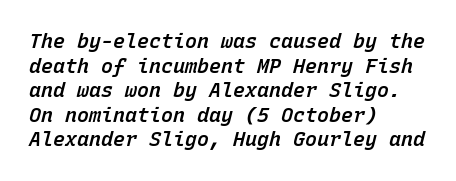
Q: Is the text bold? A: Semi-bold.
Q: Is the text italic (slanted)? A: Yes, it leans right by about 15 degrees.
Q: Is the text underlined? A: No.
Q: How is the paragraph aligned? A: Left-aligned.
Q: Is the spacing between letters normal or unusually wide? A: Normal.
